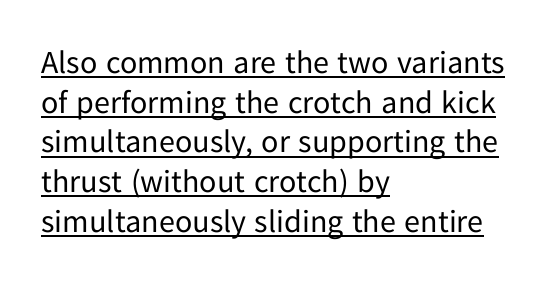
The lines are quadded left. Compared with typical body copy, the letter spacing here is the same. The lettering holds an erect, upright posture throughout. Descenders here cross a horizontal rule under the line.
